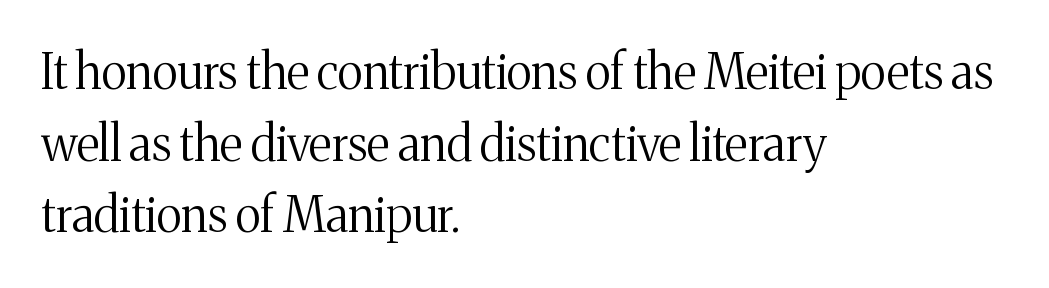
The image shows 48 px regular-weight serif type, upright; set left-aligned, normal line spacing (1.49x), normal letter spacing, not underlined; medium stroke contrast and a medium x-height.
